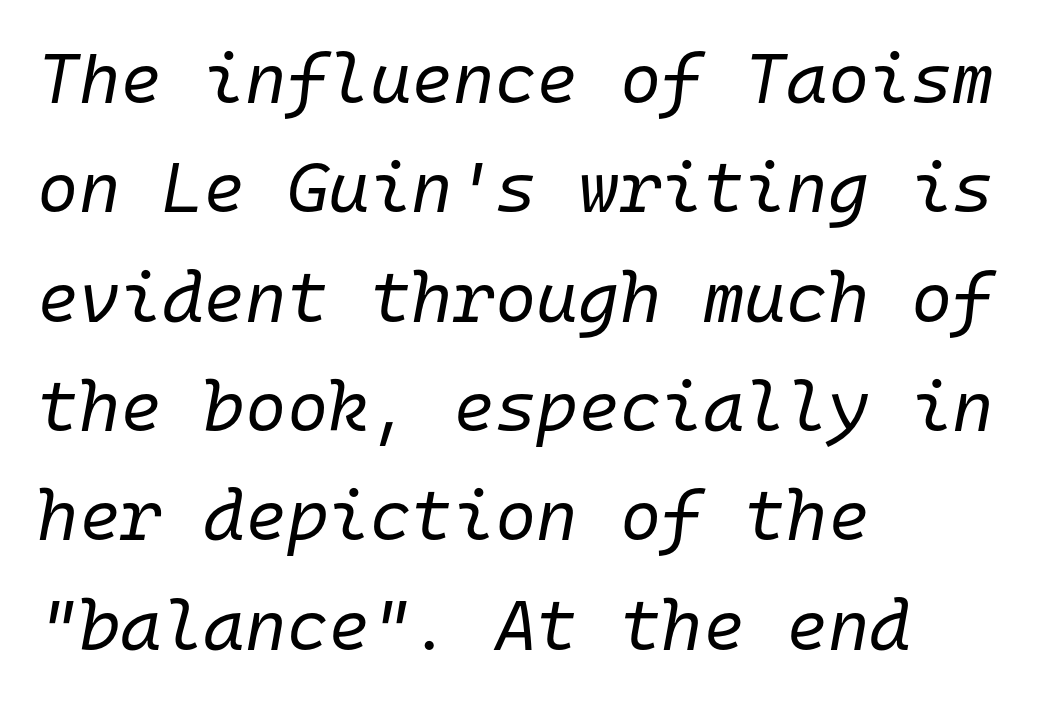
{"italic": "yes", "lean": "right", "slant_degrees": 10, "bold": "no", "weight": "regular", "width": "normal", "stroke_contrast": "low", "x_height": "medium", "monospaced": "yes", "underline": "no", "align": "left", "line_spacing": "normal", "line_spacing_ratio": 1.54, "letter_spacing": "normal", "letter_spacing_em": 0.0, "glyph_px": 71}
